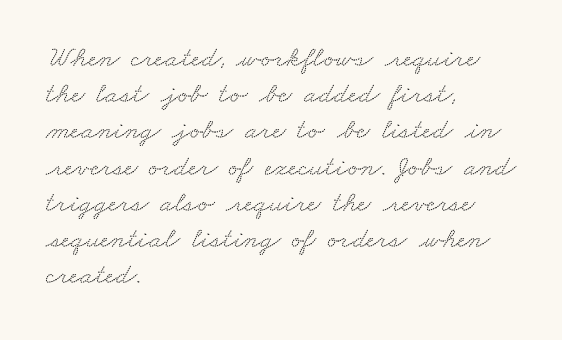
The image shows 29 px wide serif type; set left-aligned, normal line spacing (1.25x), normal letter spacing, not underlined; low stroke contrast and a small x-height.
